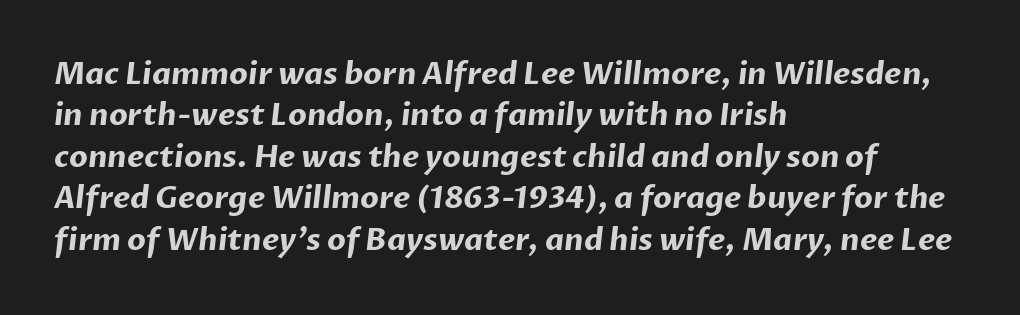
{"serif": "no", "bold": "yes", "weight": "bold", "width": "normal", "stroke_contrast": "low", "x_height": "medium", "monospaced": "no", "underline": "no", "align": "left", "line_spacing": "normal", "line_spacing_ratio": 1.38, "letter_spacing": "normal", "letter_spacing_em": 0.0, "glyph_px": 30}
